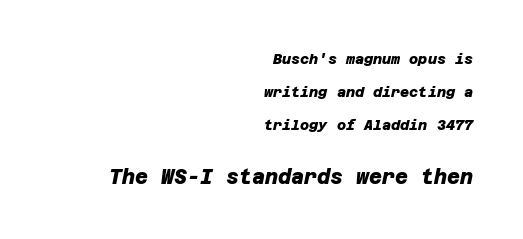
Nobody touched the tracking dial on this one. Check under the words: just untouched page. Weight check: bold — yes, fully. The block sitting lower on the canvas is the one with enlarged characters. Leading is clearly above the norm, producing a sparse column. Alignment: flush right.
